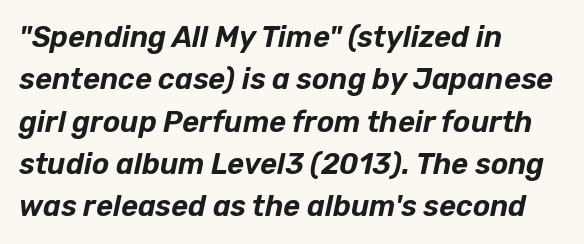
The image shows 29 px text type, italic (leaning right); set left-aligned, normal line spacing (1.46x), normal letter spacing, not underlined; low stroke contrast and a medium x-height.
